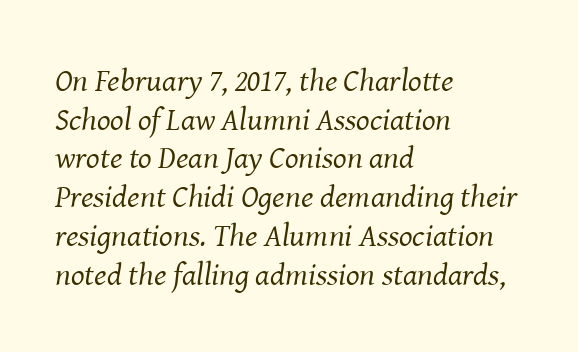
The image shows 32 px regular-weight serif type, italic (leaning right); set left-aligned, line spacing 1.21x, normal letter spacing, not underlined; medium stroke contrast and a medium x-height.
